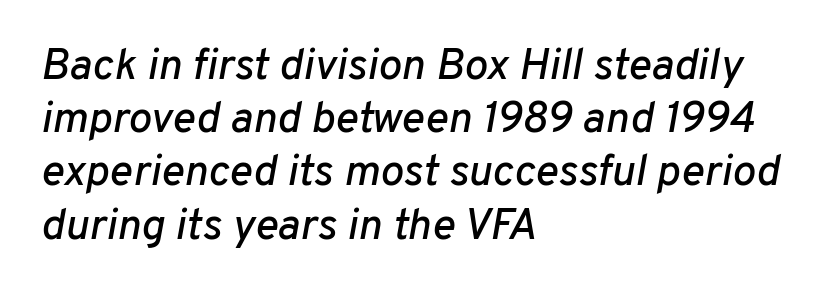
Style check: oblique. All the whitespace from short lines collects on the right. Think of a printed novel: that variable character pitch is what you see here. Each word holds together tightly as a unit, with standard inter-letter gaps. Has an underline been added? It has not.
